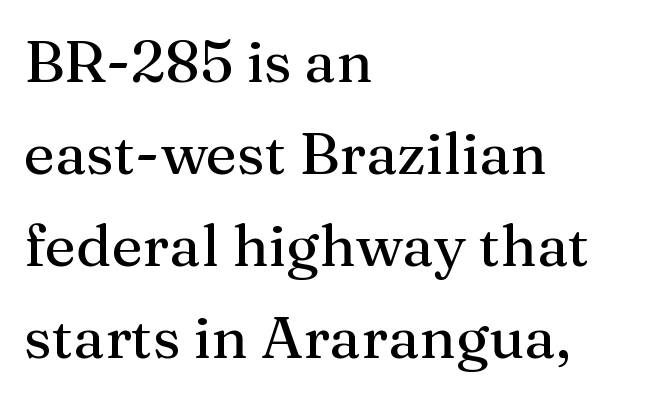
Q: Is the text italic (slanted)? A: No, it is upright.
Q: Is the typeface a serif or a sans-serif typeface? A: Serif.
Q: Is the text underlined? A: No.
Q: How is the paragraph aligned? A: Left-aligned.
Q: Is the spacing between letters normal or unusually wide? A: Normal.
Q: Is the spacing between lines tight, normal or loose? A: Normal.
Q: Width (condensed, normal, or wide)? A: Normal.
Q: Stroke contrast? A: Medium.
Q: x-height? A: Medium.
Q: Monospaced? A: No.
